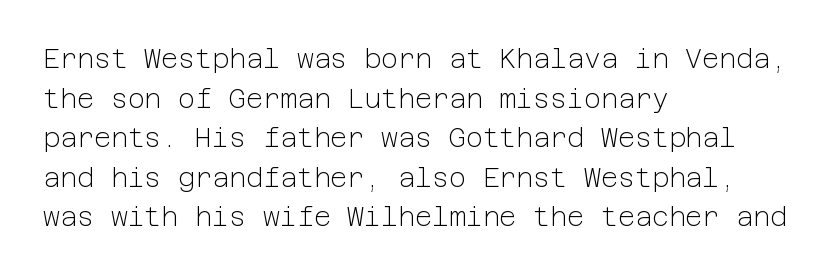
The image shows 26 px text type, upright; set left-aligned, normal line spacing (1.52x), normal letter spacing, not underlined.
